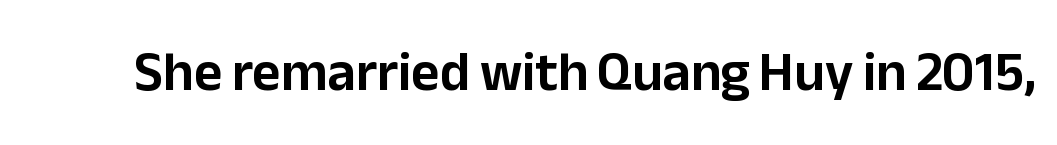
Q: Is the text italic (slanted)? A: No, it is upright.
Q: Is the typeface a serif or a sans-serif typeface? A: Sans-serif.
Q: Is the text underlined? A: No.
Q: Is the spacing between letters normal or unusually wide? A: Normal.
Q: Width (condensed, normal, or wide)? A: Normal.
Q: Stroke contrast? A: Low.
Q: x-height? A: Medium.
Q: Monospaced? A: No.
